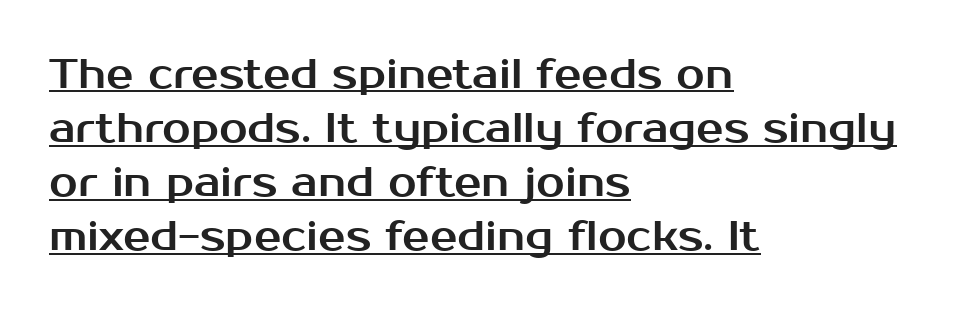
Line starts are locked; line ends wander. Does the lettering tilt? It doesn't — this is upright. Do the characters align in a grid? No, the font is proportional. A normal amount of white space separates one row of letters from the next. Note: no serifs on the glyphs.
